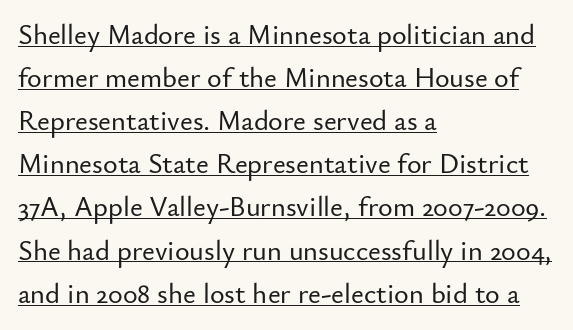
No extra tracking has been applied to these lines. A typesetter would mark this as roman, not italic. Underline: present. Nothing sits at the stroke ends, so this counts as sans-serif. This sample has the flowing, uneven cadence of proportional lettering. The paragraph shown leans on its left margin.
